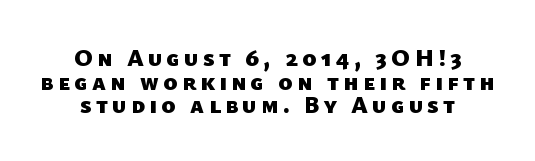
{"bold": "yes", "underline": "no", "line_spacing": "tight", "line_spacing_ratio": 0.98, "glyph_px": 24}
